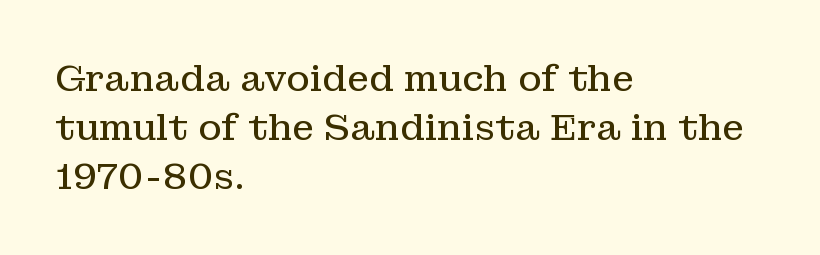
{"serif": "yes", "italic": "no", "bold": "no", "weight": "regular", "width": "normal", "stroke_contrast": "low", "x_height": "medium", "monospaced": "no", "underline": "no", "align": "left", "line_spacing": "normal", "line_spacing_ratio": 1.36, "letter_spacing": "normal", "letter_spacing_em": 0.0, "glyph_px": 36}
